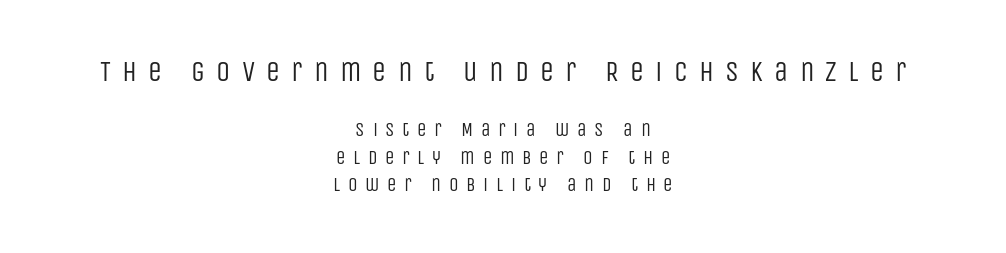
{"serif": "no", "italic": "no", "bold": "no", "weight": "regular", "width": "condensed", "stroke_contrast": "low", "x_height": "large", "monospaced": "no", "underline": "no", "align": "center", "line_spacing": "normal", "line_spacing_ratio": 1.45, "letter_spacing": "wide", "letter_spacing_em": 0.4, "larger_block": "first", "size_ratio": 1.47, "glyph_px": 28}
